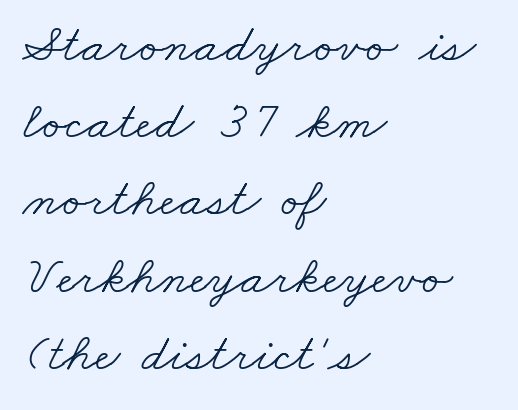
Q: Is the text bold? A: No.
Q: Is the typeface a serif or a sans-serif typeface? A: Serif.
Q: Is the text underlined? A: No.
Q: How is the paragraph aligned? A: Left-aligned.
Q: Is the spacing between letters normal or unusually wide? A: Normal.
Q: Is the spacing between lines tight, normal or loose? A: Normal.
Q: Width (condensed, normal, or wide)? A: Wide.
Q: Stroke contrast? A: Low.
Q: x-height? A: Small.
Q: Monospaced? A: No.
